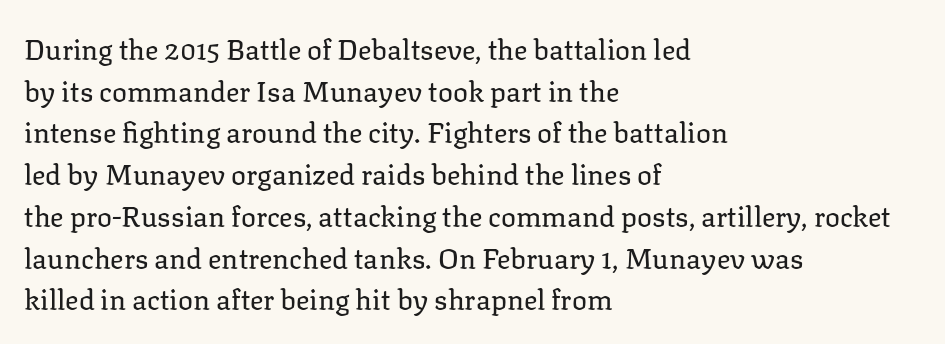
{"serif": "yes", "italic": "no", "bold": "no", "weight": "regular", "width": "normal", "stroke_contrast": "low", "x_height": "medium", "monospaced": "no", "underline": "no", "align": "left", "line_spacing": "normal", "line_spacing_ratio": 1.49, "letter_spacing": "normal", "letter_spacing_em": 0.0, "glyph_px": 28}
